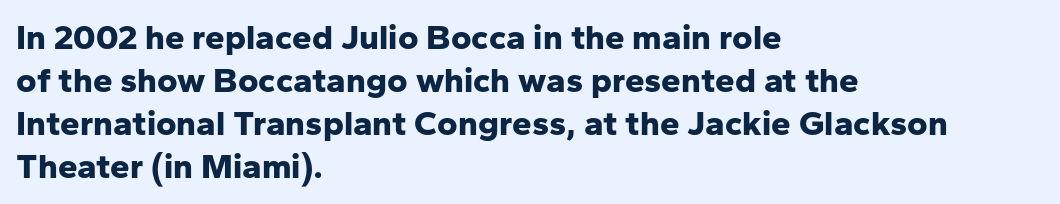
Q: Is the text bold? A: Yes.
Q: Is the text italic (slanted)? A: No, it is upright.
Q: Is the typeface a serif or a sans-serif typeface? A: Sans-serif.
Q: Is the text underlined? A: No.
Q: How is the paragraph aligned? A: Left-aligned.
Q: Is the spacing between letters normal or unusually wide? A: Normal.
Q: Width (condensed, normal, or wide)? A: Normal.
Q: Stroke contrast? A: Low.
Q: x-height? A: Medium.
Q: Monospaced? A: No.
